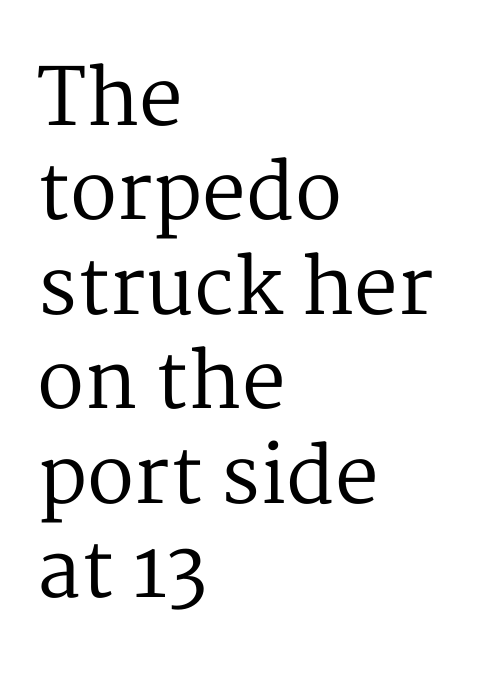
The image shows 78 px regular-weight serif type, upright; set left-aligned, line spacing 1.21x, normal letter spacing, not underlined; medium stroke contrast and a medium x-height.
